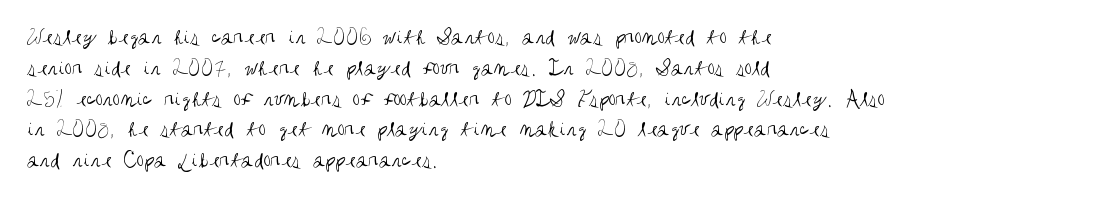
{"bold": "no", "underline": "no", "align": "left", "line_spacing": "normal", "line_spacing_ratio": 1.34, "letter_spacing": "normal", "letter_spacing_em": 0.0, "glyph_px": 23}
